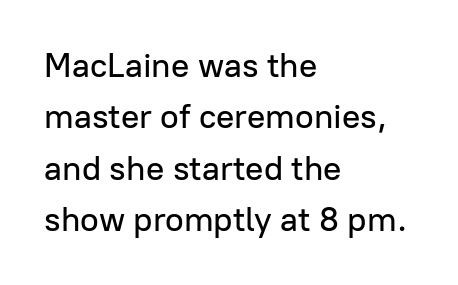
The image shows 34 px sans-serif type, upright; set left-aligned, normal line spacing (1.51x), normal letter spacing, not underlined; low stroke contrast and a medium x-height.
